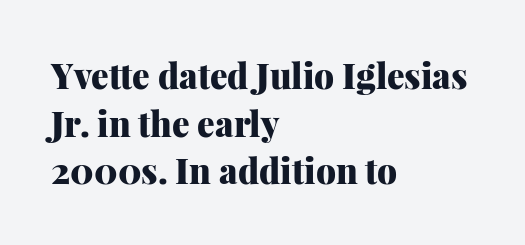
The image shows 35 px heavy serif type, upright; set left-aligned, normal line spacing (1.36x), normal letter spacing, not underlined; medium stroke contrast and a medium x-height.
